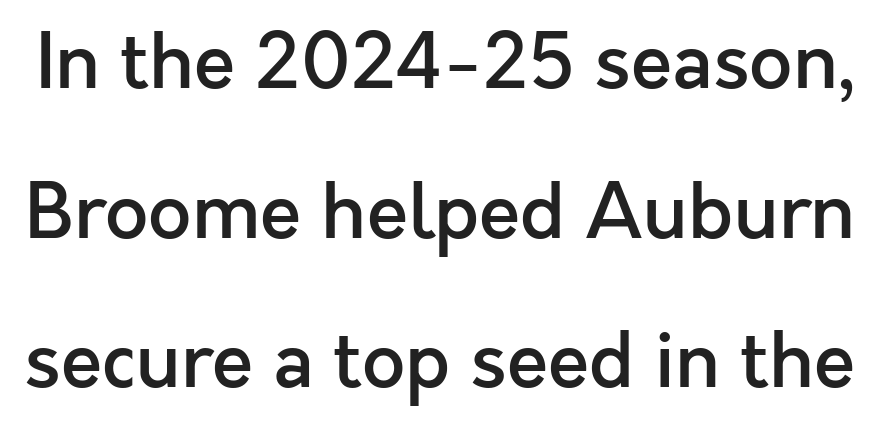
Do the characters align in a grid? No, the font is proportional. The passage shown has conventional tracking throughout. Posture: vertical. Descenders hang freely into open space.
